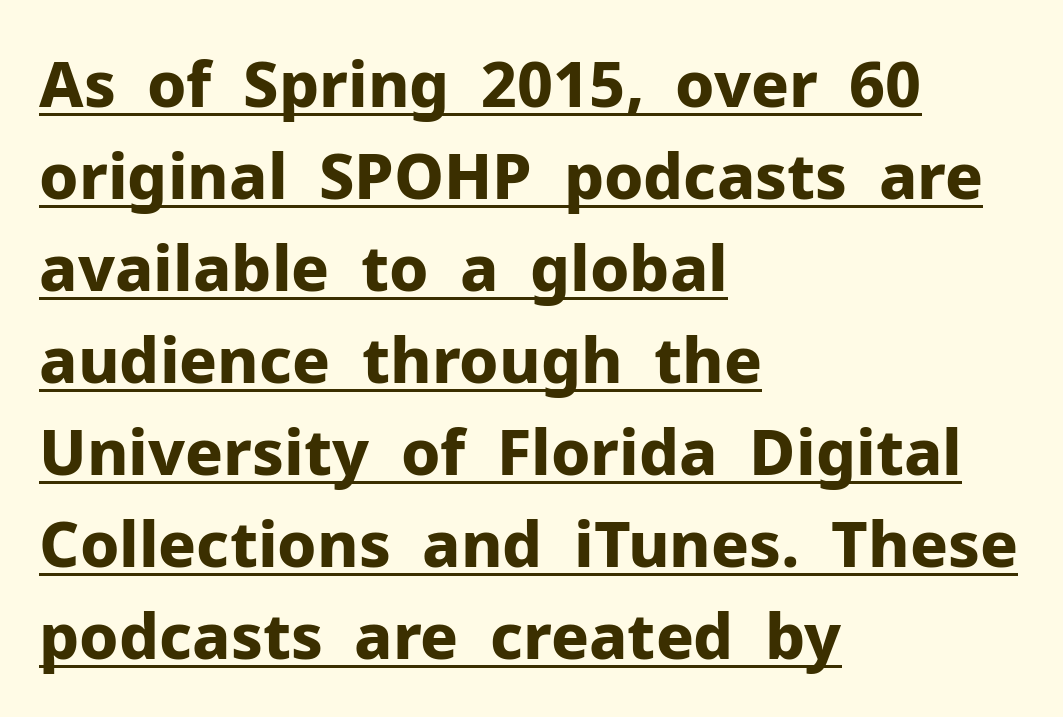
Q: Is the text bold? A: Yes.
Q: Is the text italic (slanted)? A: No, it is upright.
Q: Is the typeface a serif or a sans-serif typeface? A: Sans-serif.
Q: Is the text underlined? A: Yes.
Q: How is the paragraph aligned? A: Left-aligned.
Q: Is the spacing between letters normal or unusually wide? A: Normal.
Q: Is the spacing between lines tight, normal or loose? A: Normal.
Q: Width (condensed, normal, or wide)? A: Normal.
Q: Stroke contrast? A: Low.
Q: x-height? A: Medium.
Q: Monospaced? A: No.
